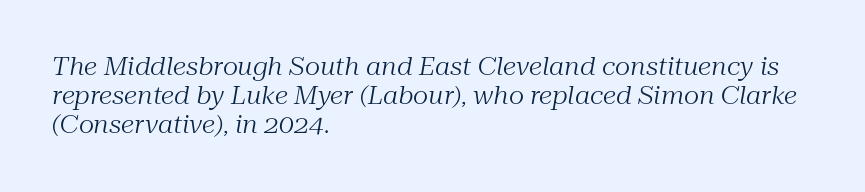
The image shows 24 px text type, italic (leaning right); set left-aligned, line spacing 1.21x, normal letter spacing, not underlined.
